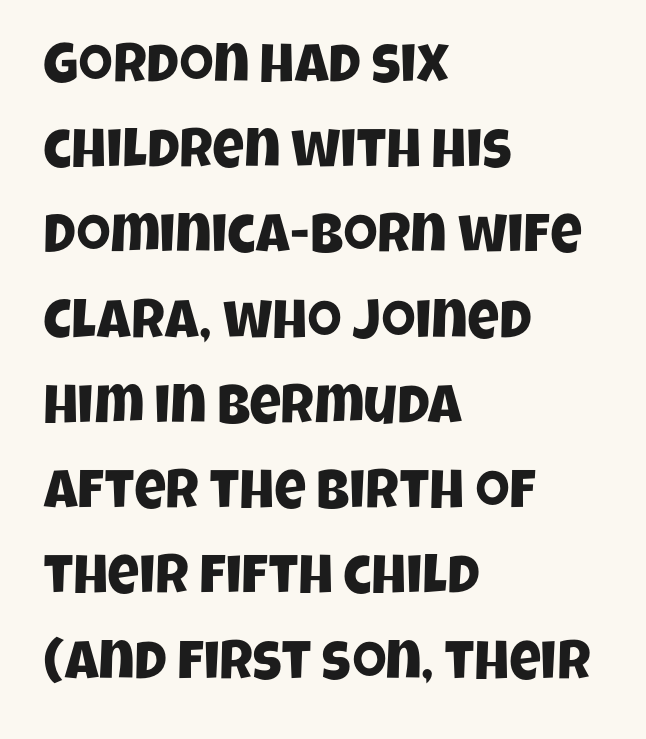
Short and long lines alike share a common starting point at left. Clear beneath every line of the passage. The leading is moderate, giving the passage an even texture. The face used here is a sans, in the tradition of grotesques and geometrics. The passage shown is typed in a proportional face where columns would drift.
